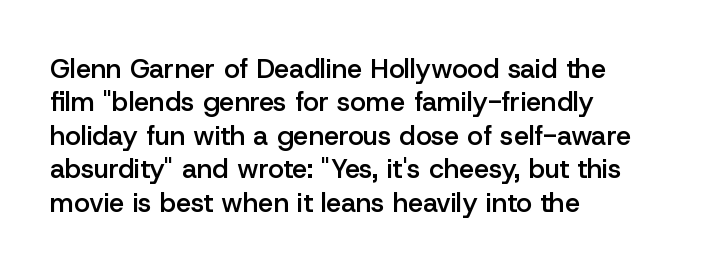
{"italic": "no", "bold": "semi", "underline": "no", "align": "left", "line_spacing_ratio": 1.24, "letter_spacing": "normal", "letter_spacing_em": 0.0, "glyph_px": 27}
